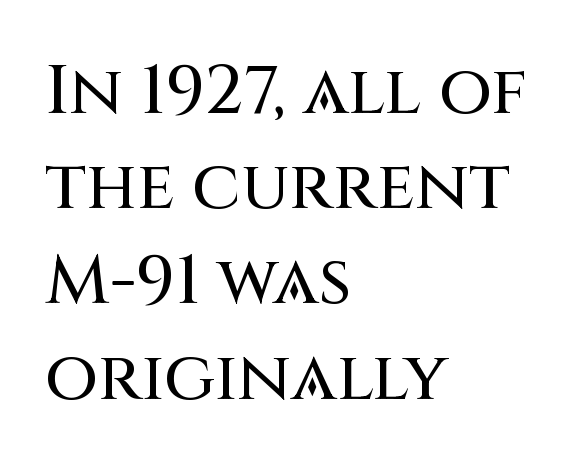
Q: Is the text italic (slanted)? A: No, it is upright.
Q: Is the typeface a serif or a sans-serif typeface? A: Sans-serif.
Q: Is the text underlined? A: No.
Q: How is the paragraph aligned? A: Left-aligned.
Q: Is the spacing between letters normal or unusually wide? A: Normal.
Q: Is the spacing between lines tight, normal or loose? A: Normal.
Q: Width (condensed, normal, or wide)? A: Normal.
Q: Stroke contrast? A: Medium.
Q: x-height? A: Large.
Q: Monospaced? A: No.
